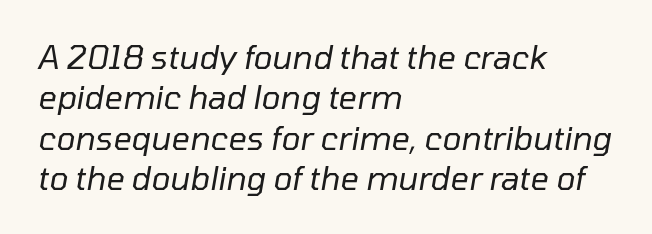
Descender tails drop into unmarked territory. The leading is moderate, giving the passage an even texture. Observe the lean: these are italic letterforms. Does the copy run flush right? No — it runs flush left. Think of a printed novel: that variable character pitch is what you see here. Compared with typical body copy, the letter spacing here is the same.
